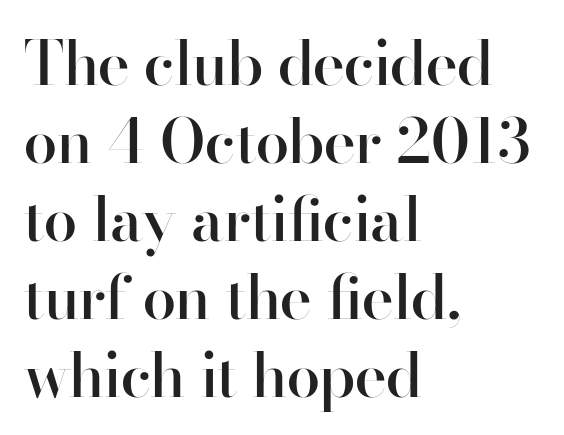
The compositor pushed each line to the left boundary. A sans-serif font was chosen for this passage. Designer's note — italics off, roman on. In terms of leading, this rendering sits right in the middle. Compared with an ordinary text face, these strokes are moderately heavier — a semibold.
